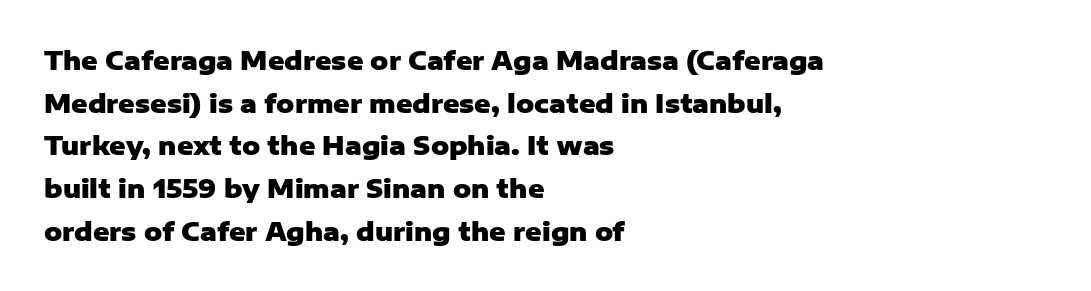
The image shows 25 px bold type, upright; set left-aligned, line spacing 1.71x, normal letter spacing, not underlined.
